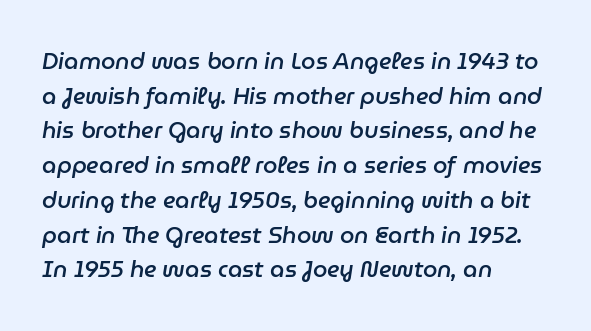
Caption: standard tracking, unaltered. Short and long lines alike share a common starting point at left. Has an underline been added? It has not. The rendering uses a moderate line-height, typical for paragraphs.
